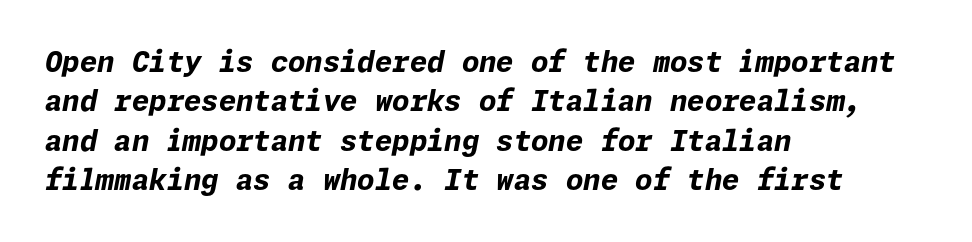
The image shows 28 px bold type, italic (leaning right); set left-aligned, normal line spacing (1.41x), normal letter spacing, not underlined; low stroke contrast and a medium x-height.
